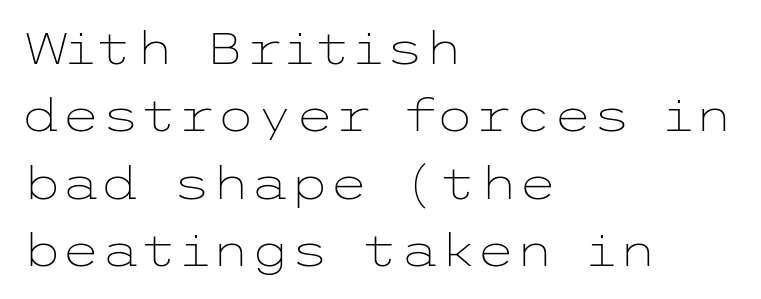
{"serif": "no", "italic": "no", "bold": "no", "weight": "light", "width": "wide", "stroke_contrast": "low", "x_height": "medium", "underline": "no", "align": "left", "line_spacing": "normal", "line_spacing_ratio": 1.5, "letter_spacing": "normal", "letter_spacing_em": 0.0, "glyph_px": 45}
